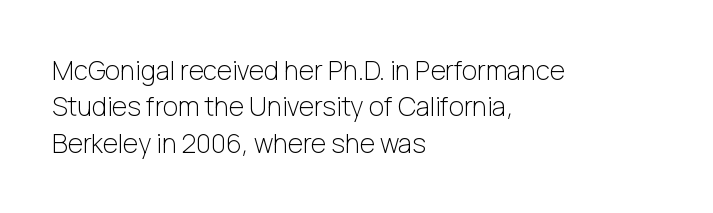
The image shows 26 px text type, upright; set left-aligned, normal line spacing (1.4x), normal letter spacing, not underlined.
